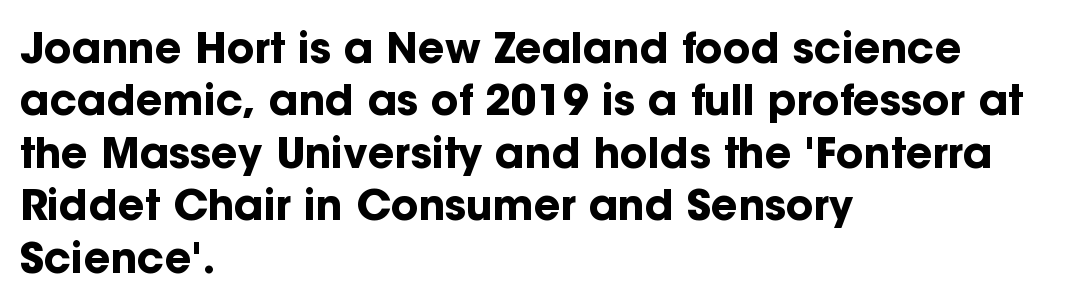
The image shows 42 px bold sans-serif type, upright; set left-aligned, normal line spacing (1.25x), normal letter spacing, not underlined; low stroke contrast and a medium x-height.
